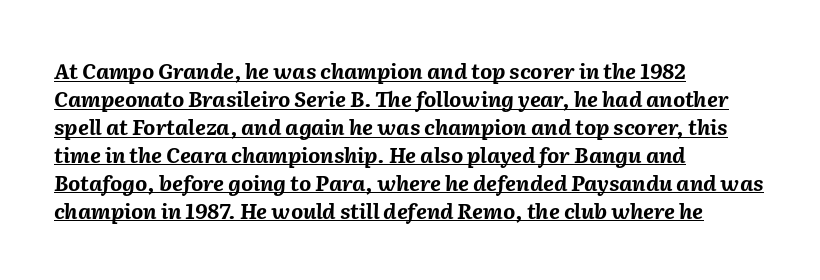
The image shows 21 px bold type, italic (leaning right); set left-aligned, normal line spacing (1.33x), normal letter spacing, underlined.
